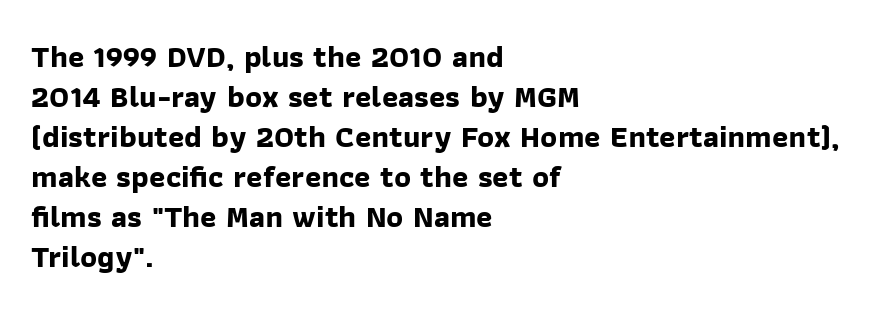
Typeset ragged right — the left edge is the straight one. Summary of vertical rhythm: regular, with standard interline spacing. Nope, no serifs anywhere on these letters. Note the varied advance widths — an 'i' is clearly narrower than an 'm'.
